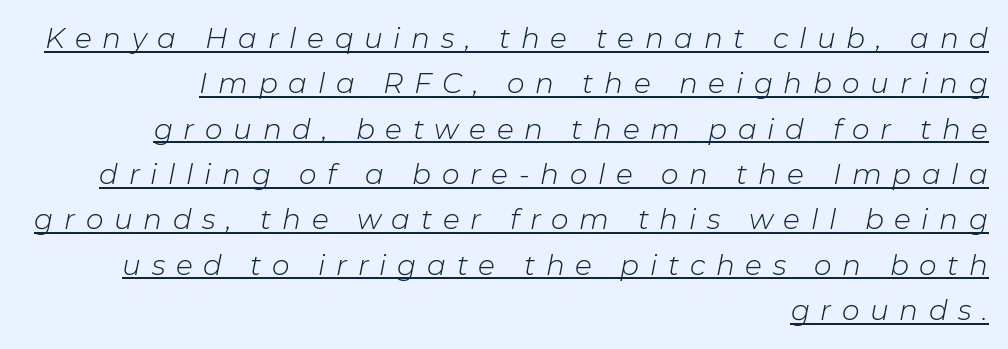
{"italic": "yes", "lean": "right", "slant_degrees": 11, "bold": "no", "weight": "light", "width": "normal", "stroke_contrast": "low", "x_height": "medium", "monospaced": "no", "underline": "yes", "align": "right", "line_spacing": "normal", "line_spacing_ratio": 1.62, "letter_spacing": "wide", "letter_spacing_em": 0.38, "glyph_px": 28}
